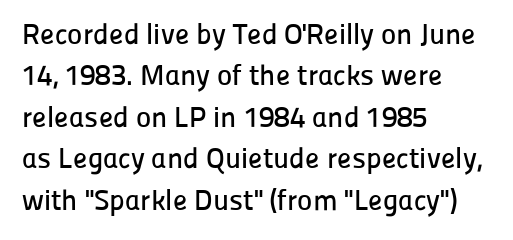
The image shows 29 px sans-serif type, upright; set left-aligned, normal line spacing (1.43x), normal letter spacing, not underlined; low stroke contrast and a medium x-height.
